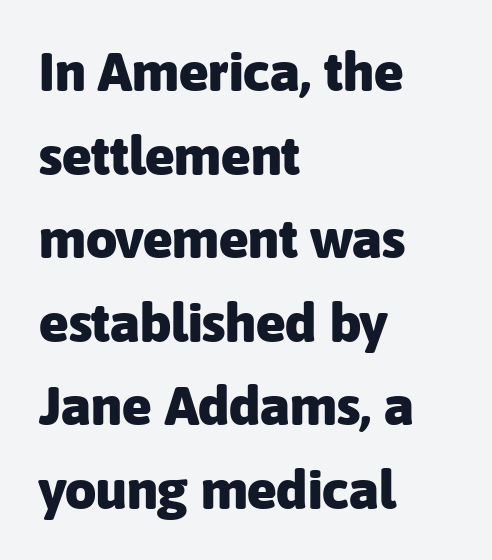
The image shows 55 px heavy sans-serif type, upright; set left-aligned, normal line spacing (1.52x), normal letter spacing, not underlined; low stroke contrast and a medium x-height.
